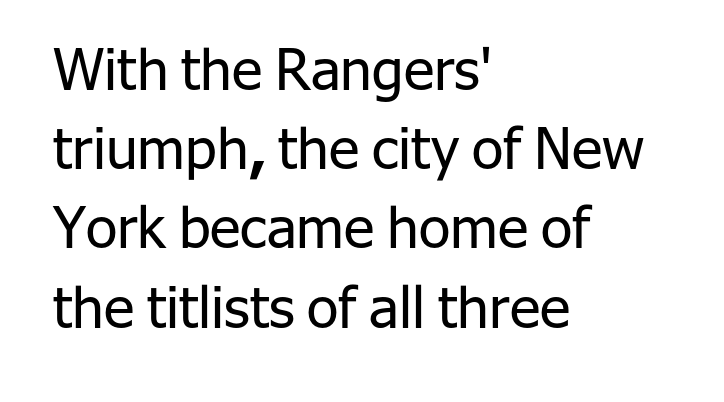
A classic flush-left, rag-right setting is used for this passage. Reading down the column, the eye jumps a familiar distance to each next line. Posture: straight, roman, zero tilt. Summary of weight: not heavy and not bold. These lines are rendered in a variable-pitch font. The strip under each line holds only bare page.
